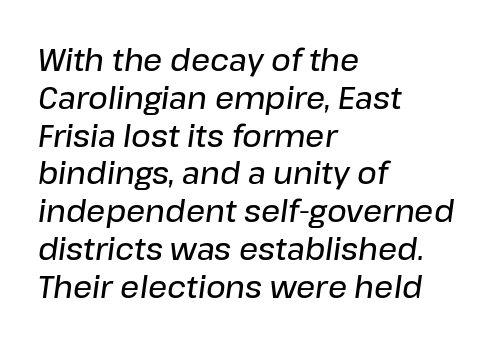
The image shows 30 px semibold type, italic (leaning right); set left-aligned, normal line spacing (1.26x), normal letter spacing, not underlined; low stroke contrast and a medium x-height.
